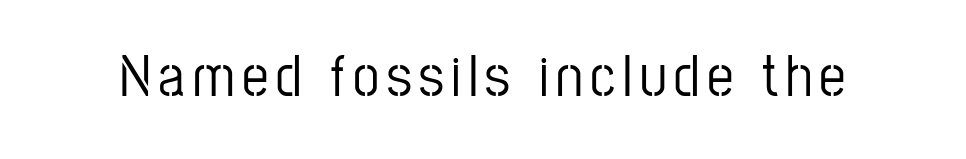
{"serif": "no", "italic": "no", "width": "condensed", "stroke_contrast": "low", "x_height": "medium", "monospaced": "no", "underline": "no", "glyph_px": 59}
